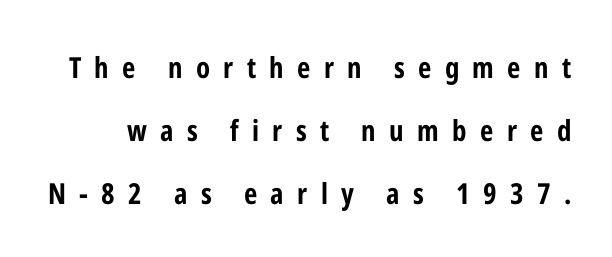
{"serif": "no", "italic": "no", "bold": "yes", "weight": "bold", "width": "condensed", "stroke_contrast": "low", "x_height": "medium", "monospaced": "no", "underline": "no", "line_spacing": "loose", "line_spacing_ratio": 2.18, "letter_spacing": "wide", "letter_spacing_em": 0.46, "glyph_px": 29}
